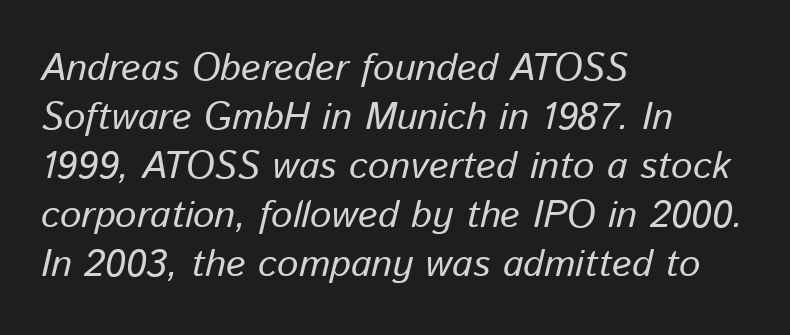
Letter spacing: default. Think of a printed novel: that variable character pitch is what you see here. The specimen reads as italic at a glance. Descenders are the only things crossing below the line. The vertical gap from one line to the next is medium.
